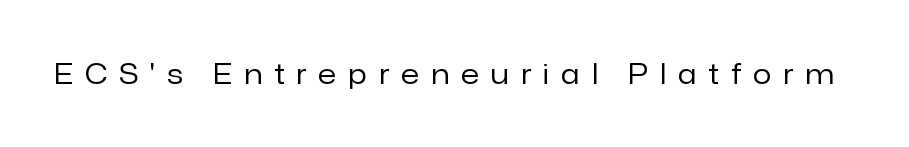
{"italic": "no", "bold": "no", "underline": "no", "letter_spacing": "wide", "letter_spacing_em": 0.46, "glyph_px": 27}
